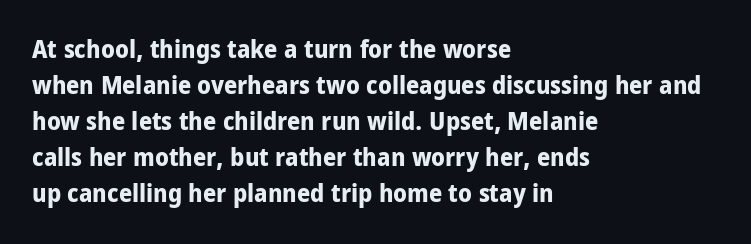
Weight: bold. Inter-character spacing is left at the font's built-in metrics. Check the space under the baseline: it is left empty. These lines sit exactly where default settings would place them. Compared with a centered layout, this one pins lines to the left instead.
